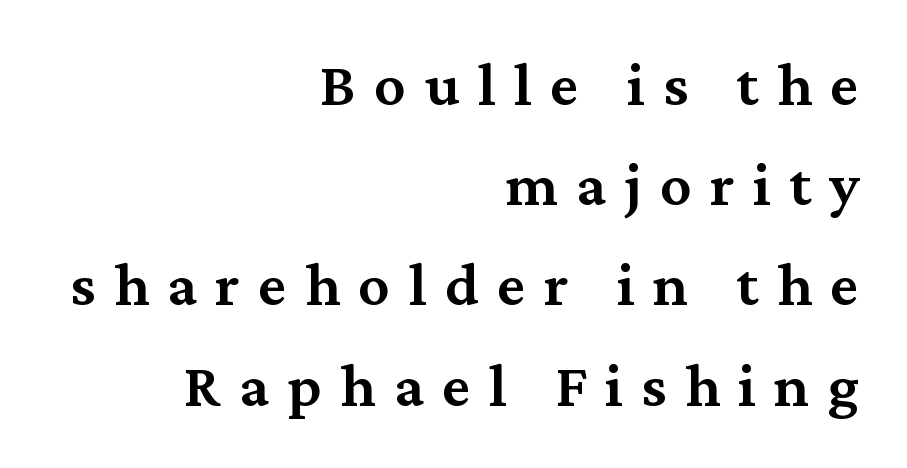
The image shows 63 px semibold serif type, upright; set right-aligned, normal line spacing (1.59x), unusually wide letter spacing (+0.29 em), not underlined; medium stroke contrast and a medium x-height.
